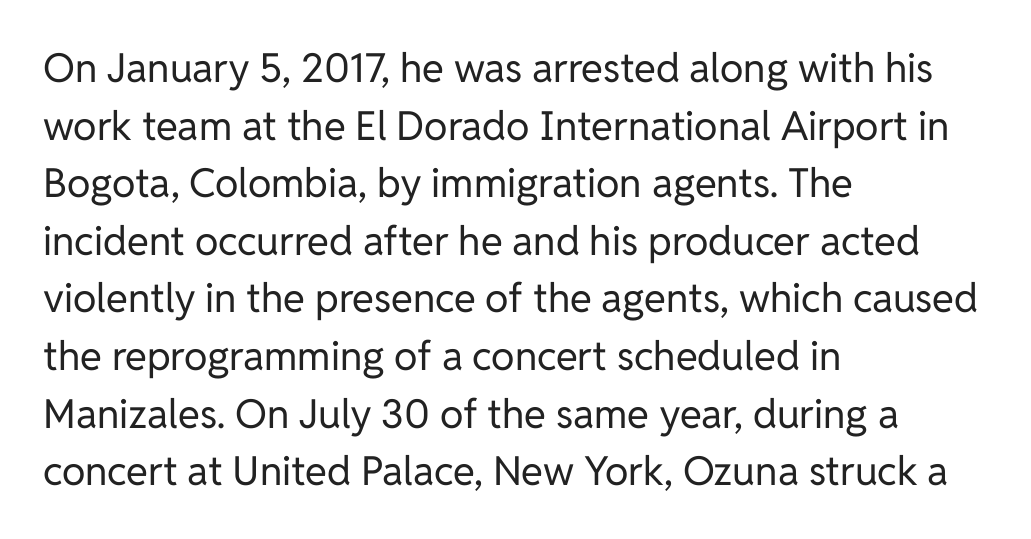
Q: Is the text bold? A: No.
Q: Is the text italic (slanted)? A: No, it is upright.
Q: Is the typeface a serif or a sans-serif typeface? A: Sans-serif.
Q: Is the text underlined? A: No.
Q: How is the paragraph aligned? A: Left-aligned.
Q: Is the spacing between letters normal or unusually wide? A: Normal.
Q: Is the spacing between lines tight, normal or loose? A: Normal.
Q: Width (condensed, normal, or wide)? A: Normal.
Q: Stroke contrast? A: Low.
Q: x-height? A: Medium.
Q: Monospaced? A: No.
